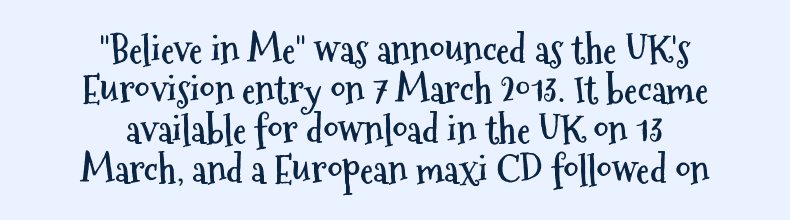
Q: Is the text bold? A: Yes.
Q: Is the text italic (slanted)? A: No, it is upright.
Q: Is the typeface a serif or a sans-serif typeface? A: Sans-serif.
Q: Is the text underlined? A: No.
Q: How is the paragraph aligned? A: Centered.
Q: Is the spacing between letters normal or unusually wide? A: Normal.
Q: Is the spacing between lines tight, normal or loose? A: Tight.
Q: Width (condensed, normal, or wide)? A: Condensed.
Q: Stroke contrast? A: Medium.
Q: x-height? A: Medium.
Q: Monospaced? A: No.
